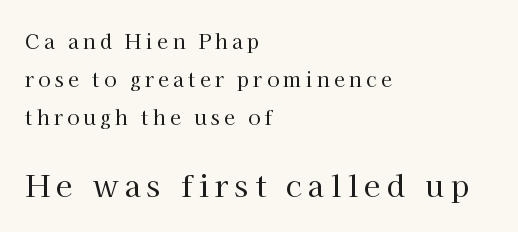
Character widths vary here, with narrow letters taking less room than wide ones. A typesetter would label this face a serif. The font's upright variant was chosen for this text. The setting favours the left margin, as ordinary paragraphs usually do. The area under the type is left untouched. No heavy texture on the line: the type isn't bold.
